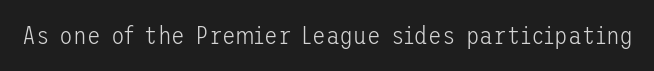
The rendering keeps characters at their native spacing. The font sits on the lighter half of the weight spectrum, regular included. Quick note: underline off. Is there any slant? The stems are plumb.
